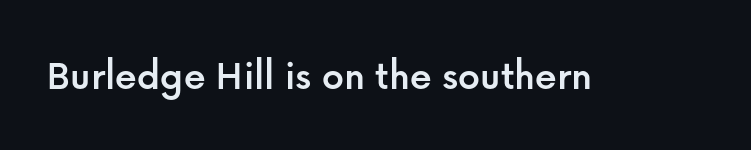
Plain, unruled lines of type. The font's upright variant was chosen for this text. I'd call this a sans setting — the letters go barefoot. Varying glyph widths throughout — classic text-font behaviour. How are the letters spaced? Ordinarily, with no added tracking.
